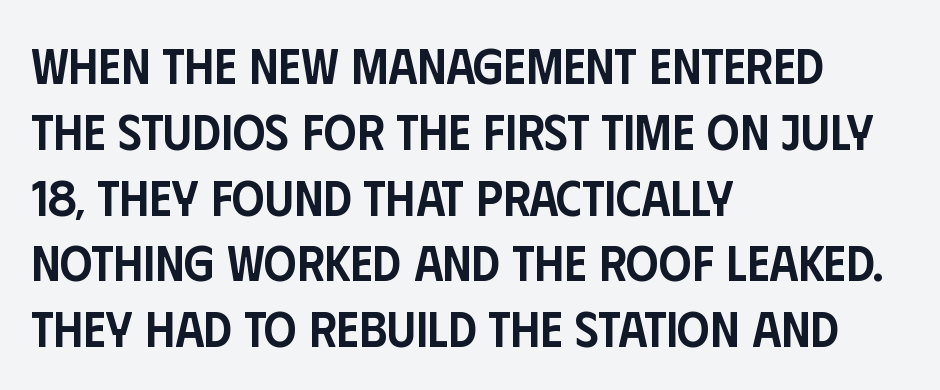
{"serif": "no", "italic": "no", "bold": "semi", "weight": "semibold", "width": "condensed", "stroke_contrast": "low", "x_height": "large", "monospaced": "no", "underline": "no", "align": "left", "line_spacing": "normal", "line_spacing_ratio": 1.29, "letter_spacing": "normal", "letter_spacing_em": 0.0, "glyph_px": 51}
